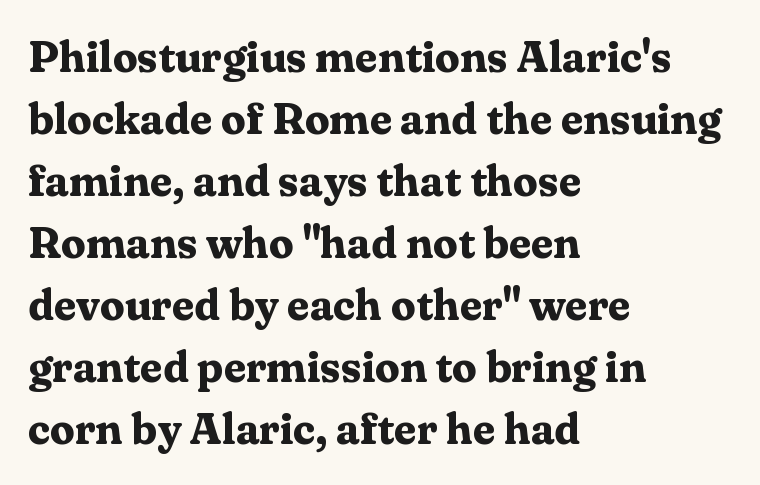
{"serif": "yes", "italic": "no", "bold": "yes", "weight": "bold", "width": "normal", "stroke_contrast": "medium", "x_height": "medium", "monospaced": "no", "underline": "no", "align": "left", "line_spacing": "normal", "line_spacing_ratio": 1.41, "letter_spacing": "normal", "letter_spacing_em": 0.0, "glyph_px": 44}
